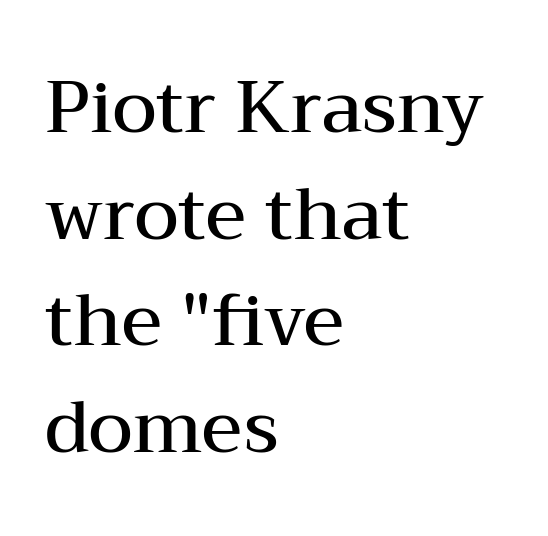
{"serif": "yes", "italic": "no", "bold": "semi", "weight": "semibold", "width": "wide", "stroke_contrast": "medium", "x_height": "medium", "monospaced": "no", "underline": "no", "align": "left", "line_spacing": "normal", "line_spacing_ratio": 1.48, "letter_spacing": "normal", "letter_spacing_em": 0.0, "glyph_px": 72}
